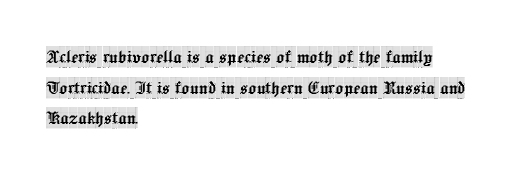
The image shows 21 px text type, upright; set left-aligned, normal line spacing (1.46x), normal letter spacing, not underlined.
